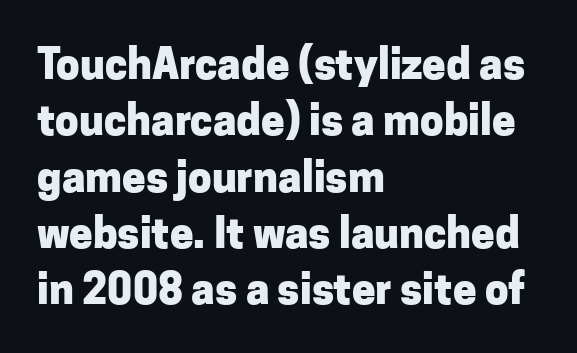
{"serif": "no", "italic": "no", "bold": "yes", "weight": "heavy", "width": "normal", "stroke_contrast": "low", "x_height": "medium", "monospaced": "no", "underline": "no", "align": "left", "line_spacing": "normal", "line_spacing_ratio": 1.34, "letter_spacing": "normal", "letter_spacing_em": 0.0, "glyph_px": 42}
